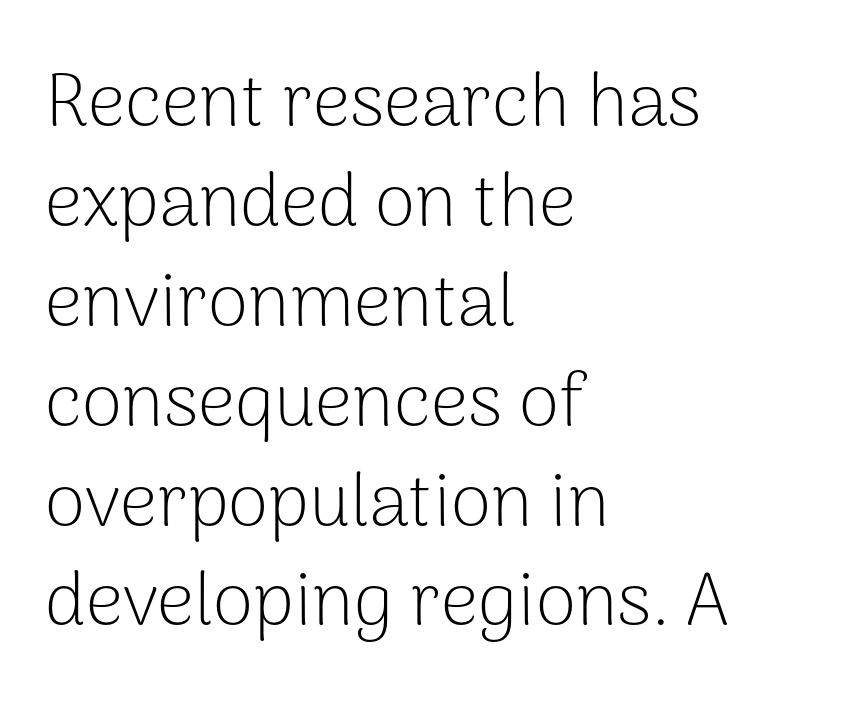
A roman cut, with each character standing at attention. The type family on display is of the sans-serif kind. A typesetter would call this zero additional tracking. The passage shown is typed in a proportional face where columns would drift. Stems here are at most as thick as an everyday book face. The lines are quadded left.
